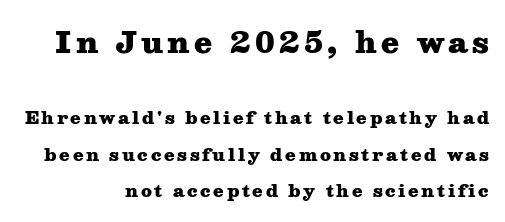
The image shows 29 px heavy, wide serif type, upright; set loose line spacing (2.16x), not underlined; the first (top) block is 1.71x larger; medium stroke contrast and a medium x-height.
